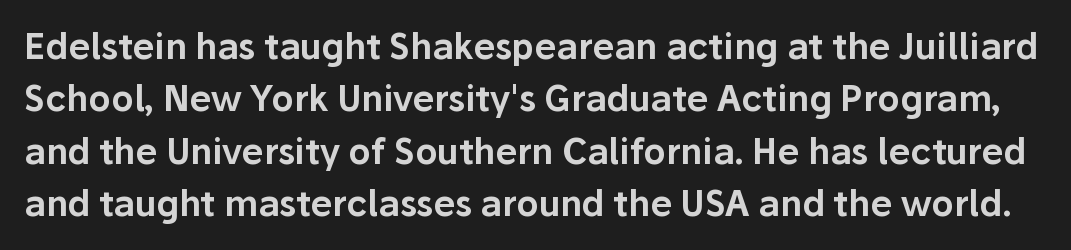
Descenders hang freely into open space. Leading matches the norm, producing a regular column. The rendering shows plain stroke endings on the letterforms — a sans-serif design. What stands out about the letter spacing? Nothing — it is the standard amount. Is this a fixed-width face? No — the glyphs have proportional, varying widths.
